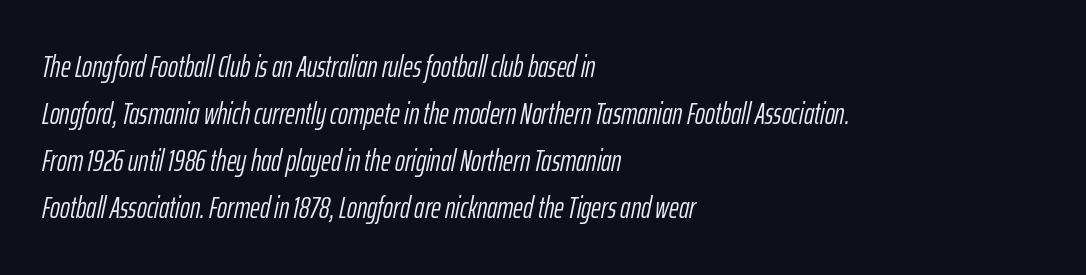
The image shows 30 px light, condensed type, italic (leaning right); set left-aligned, normal line spacing (1.57x), normal letter spacing, not underlined; low stroke contrast and a medium x-height.
